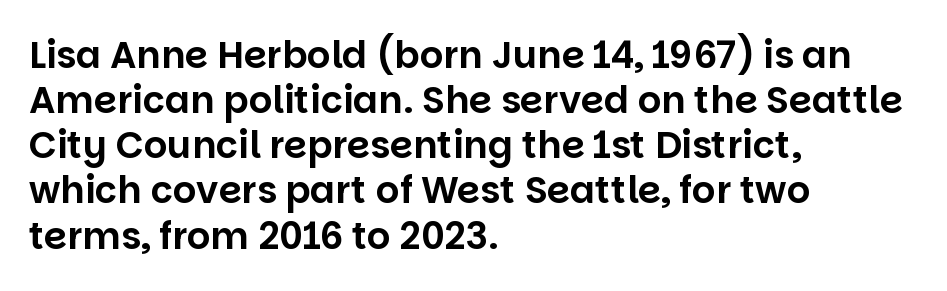
The image shows 37 px sans-serif type, upright; set left-aligned, line spacing 1.22x, normal letter spacing, not underlined; low stroke contrast and a large x-height.
